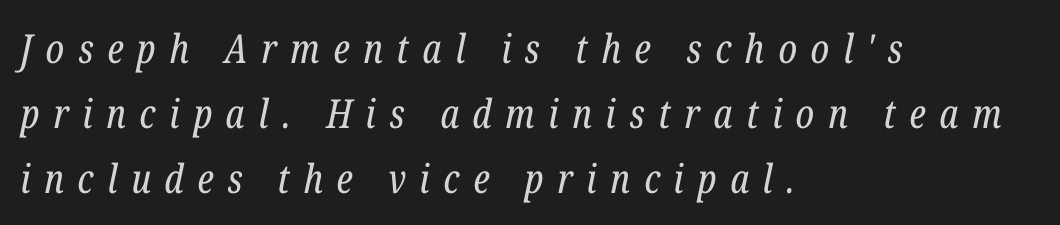
{"serif": "yes", "italic": "yes", "lean": "right", "slant_degrees": 12, "bold": "no", "weight": "regular", "width": "condensed", "stroke_contrast": "low", "x_height": "medium", "monospaced": "no", "underline": "no", "align": "left", "line_spacing": "normal", "line_spacing_ratio": 1.62, "letter_spacing": "wide", "letter_spacing_em": 0.34, "glyph_px": 40}
